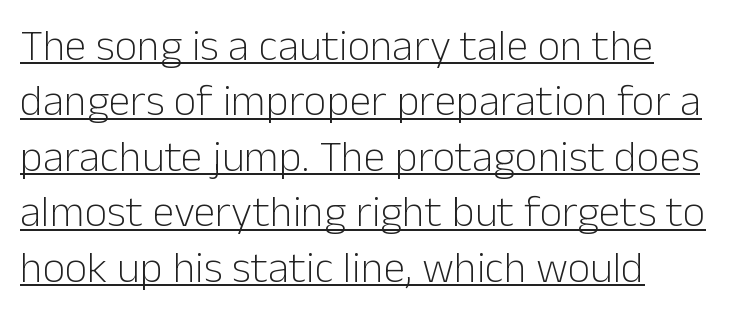
{"serif": "no", "italic": "no", "bold": "no", "weight": "light", "width": "normal", "stroke_contrast": "low", "x_height": "medium", "monospaced": "no", "underline": "yes", "align": "left", "line_spacing": "normal", "line_spacing_ratio": 1.26, "letter_spacing": "normal", "letter_spacing_em": 0.0, "glyph_px": 44}
